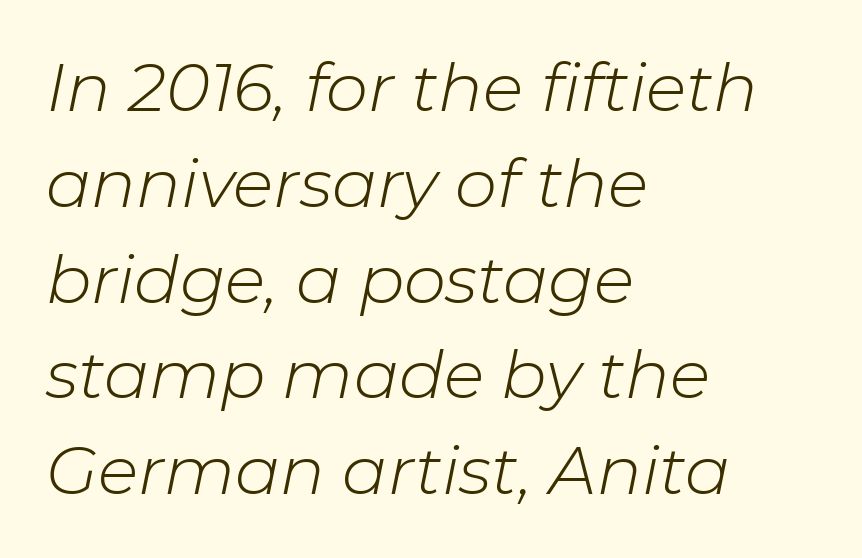
No extra ink here — the face is not bold. The specimen reads as italic at a glance. Horizontal bands of white between lines are of average thickness. Compared with a centered layout, this one pins lines to the left instead.
